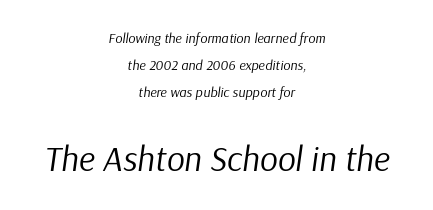
{"italic": "yes", "lean": "right", "slant_degrees": 9, "bold": "no", "weight": "regular", "width": "normal", "stroke_contrast": "low", "x_height": "medium", "monospaced": "no", "underline": "no", "align": "center", "line_spacing": "loose", "line_spacing_ratio": 1.92, "letter_spacing": "normal", "letter_spacing_em": 0.0, "larger_block": "second", "size_ratio": 2.5, "glyph_px": 35}
